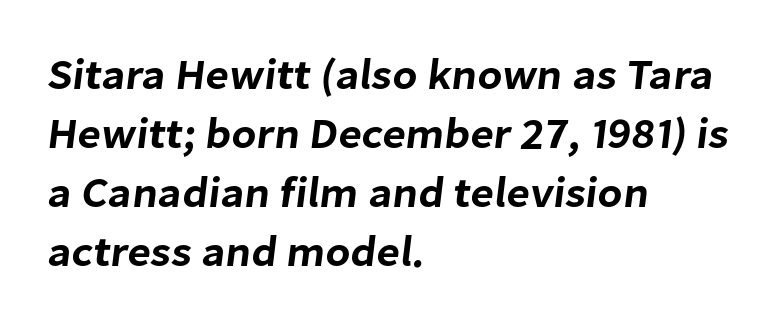
Q: Is the typeface a serif or a sans-serif typeface? A: Sans-serif.
Q: Is the text underlined? A: No.
Q: How is the paragraph aligned? A: Left-aligned.
Q: Is the spacing between letters normal or unusually wide? A: Normal.
Q: Is the spacing between lines tight, normal or loose? A: Normal.
Q: Width (condensed, normal, or wide)? A: Normal.
Q: Stroke contrast? A: Low.
Q: x-height? A: Medium.
Q: Monospaced? A: No.
